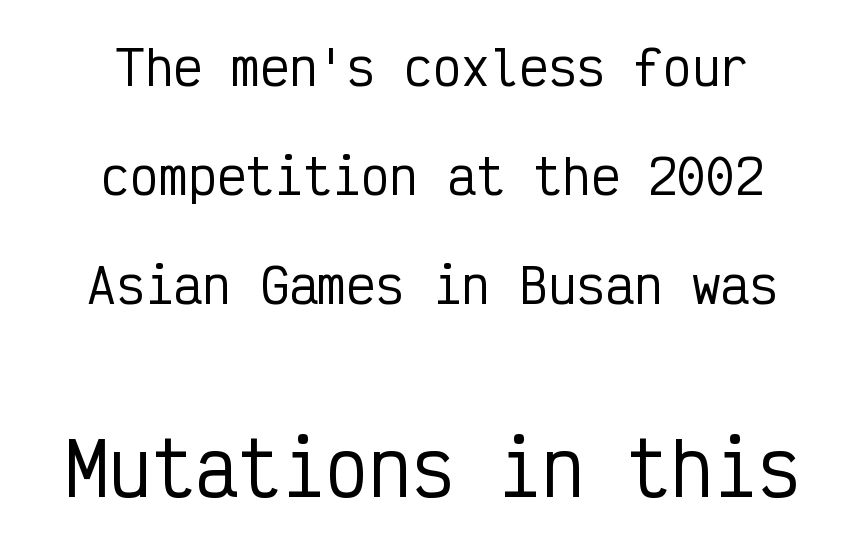
The image shows 72 px condensed sans-serif type, upright, monospaced; set centered, loose line spacing (2.27x), normal letter spacing, not underlined; the second (bottom) block is 1.5x larger; low stroke contrast and a medium x-height.
